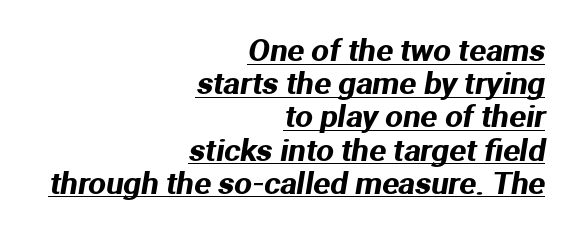
{"serif": "no", "width": "normal", "stroke_contrast": "medium", "x_height": "medium", "monospaced": "no", "underline": "yes", "align": "right", "line_spacing": "tight", "line_spacing_ratio": 1.07, "letter_spacing": "normal", "letter_spacing_em": 0.0, "glyph_px": 31}
